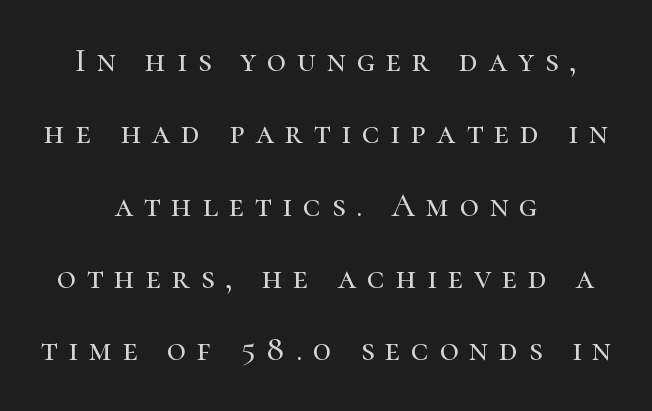
The image shows 33 px serif type, upright; set centered, loose line spacing (2.19x), unusually wide letter spacing (+0.33 em), not underlined; high stroke contrast and a medium x-height.
